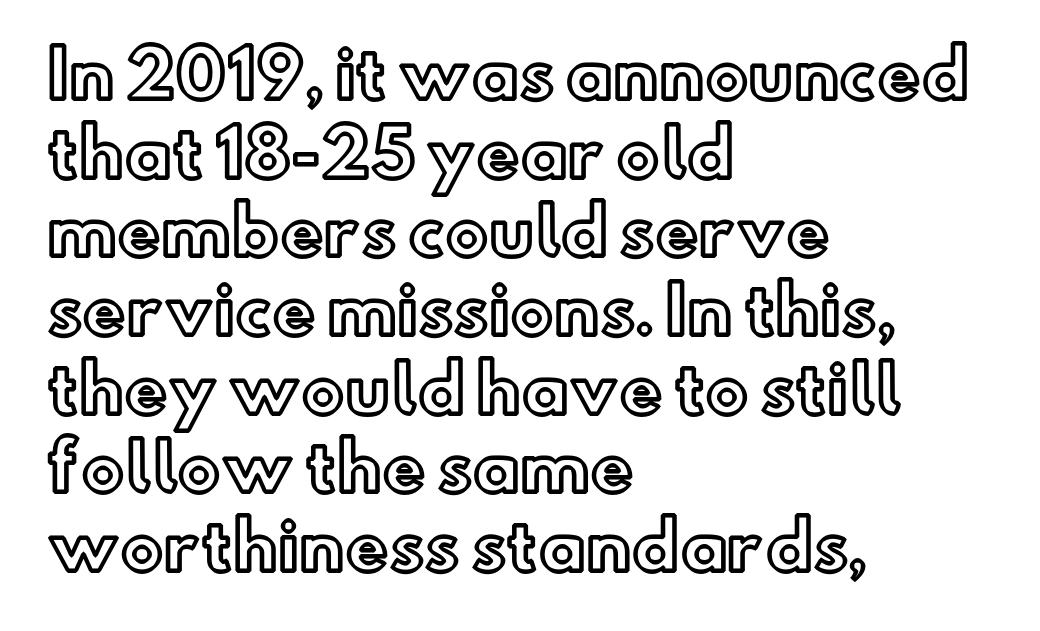
This is roman type, the default non-slanted kind. The passage shown is not underscored anywhere. The paragraph has a hard left edge and a soft right edge. Inter-character spacing is left at the font's built-in metrics. Do the characters align in a grid? No, the font is proportional.
